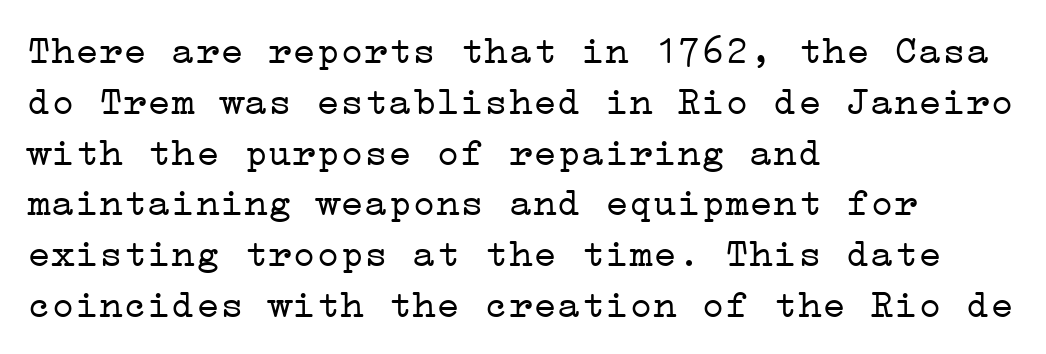
The image shows 40 px light, wide serif type, upright; set left-aligned, normal line spacing (1.27x), normal letter spacing, not underlined; low stroke contrast and a medium x-height.
